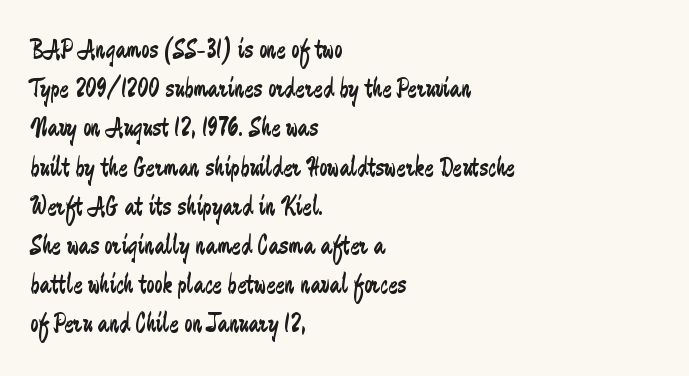
The letters advance in unequal steps, a hallmark of proportional type. Compared with a typical body face, this is equally light or lighter still. The space beneath each line is pristine and unruled. Alignment: flush left. The glyphs in this specimen are sans serif.
